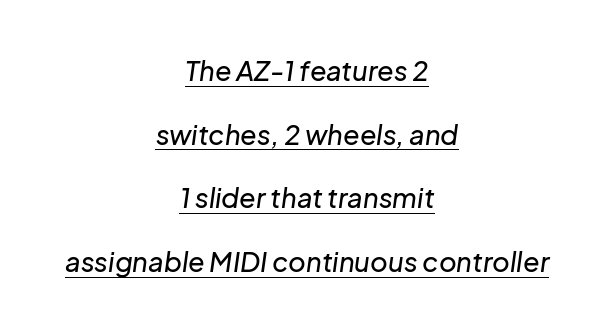
Both edges are ragged and mirror each other, which tells us the setting is centered. The block of text is sparse from top to bottom, with ample space between rows. Tracking value appears to be zero — textbook default spacing. The words here are underlined. An italicized treatment has been applied to the whole sample.
